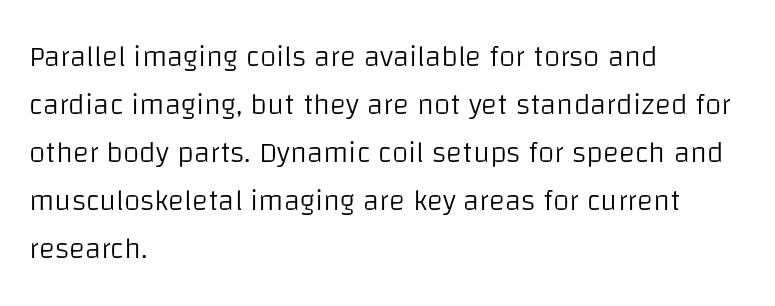
The image shows 30 px light sans-serif type, upright; set left-aligned, normal line spacing (1.6x), normal letter spacing, not underlined; low stroke contrast and a large x-height.
